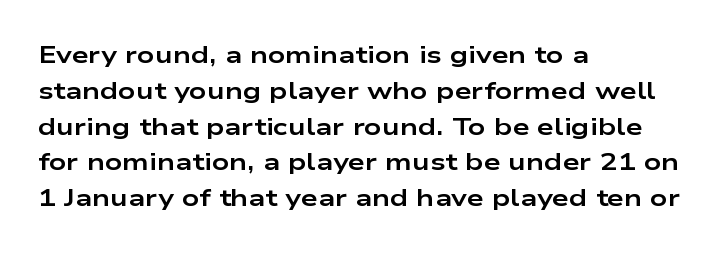
The image shows 24 px bold type, upright; set left-aligned, normal line spacing (1.49x), normal letter spacing, not underlined.
